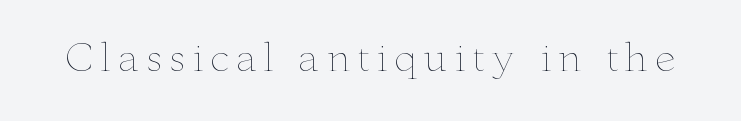
{"italic": "no", "bold": "no", "weight": "thin", "width": "wide", "stroke_contrast": "low", "x_height": "small", "monospaced": "no", "underline": "no", "glyph_px": 38}
